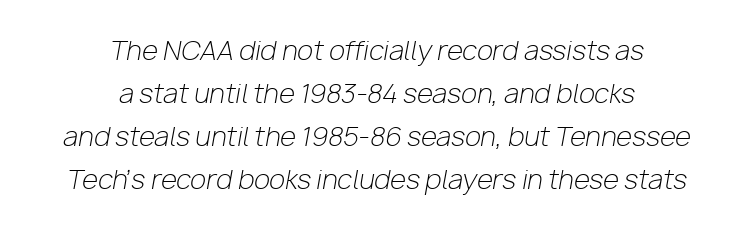
{"italic": "yes", "lean": "right", "slant_degrees": 10, "bold": "no", "underline": "no", "align": "center", "line_spacing": "normal", "line_spacing_ratio": 1.66, "letter_spacing": "normal", "letter_spacing_em": 0.0, "glyph_px": 26}
